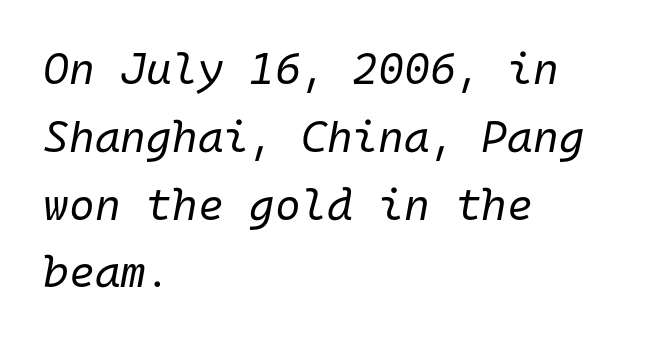
Quick note: underline off. Spacing verdict: monospaced, one width for all characters. This rendering leaves character spacing at its baseline value. Notice how the stems are inclined rather than vertical — that's the hallmark of italics.
